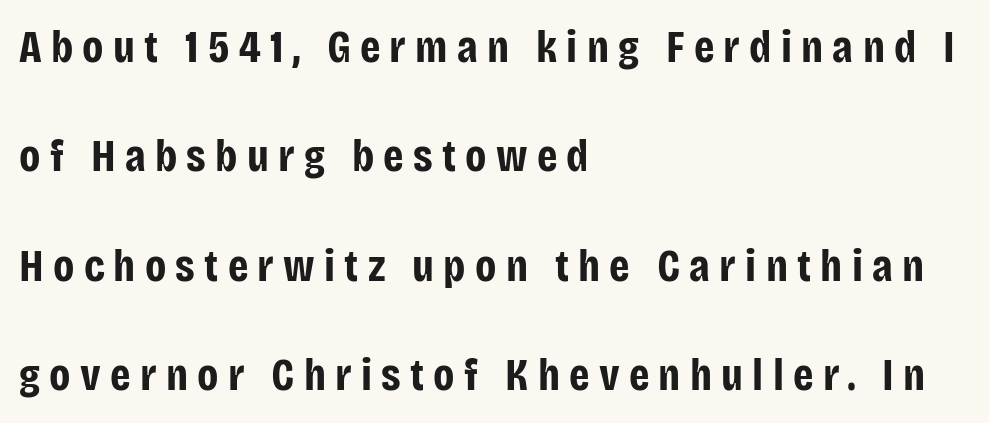
The image shows 46 px bold, condensed sans-serif type, upright; set left-aligned, loose line spacing (2.38x), unusually wide letter spacing (+0.2 em), not underlined; low stroke contrast and a large x-height.
